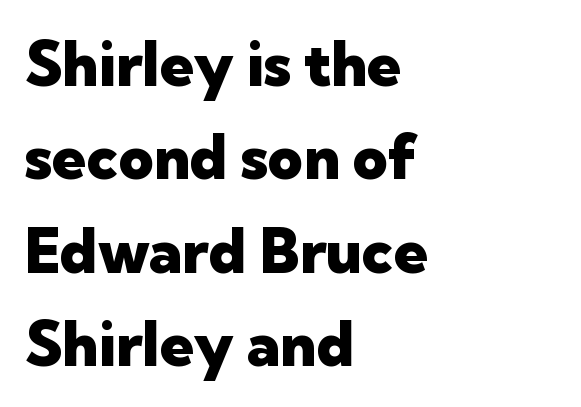
Q: Is the text bold? A: Yes.
Q: Is the text italic (slanted)? A: No, it is upright.
Q: Is the typeface a serif or a sans-serif typeface? A: Sans-serif.
Q: Is the text underlined? A: No.
Q: How is the paragraph aligned? A: Left-aligned.
Q: Is the spacing between letters normal or unusually wide? A: Normal.
Q: Is the spacing between lines tight, normal or loose? A: Normal.
Q: Width (condensed, normal, or wide)? A: Normal.
Q: Stroke contrast? A: Low.
Q: x-height? A: Medium.
Q: Monospaced? A: No.
